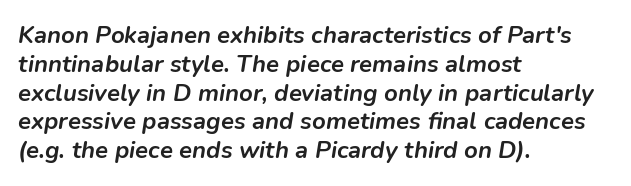
Q: Is the text bold? A: Yes.
Q: Is the text italic (slanted)? A: Yes, it leans right by about 9 degrees.
Q: Is the text underlined? A: No.
Q: How is the paragraph aligned? A: Left-aligned.
Q: Is the spacing between letters normal or unusually wide? A: Normal.
